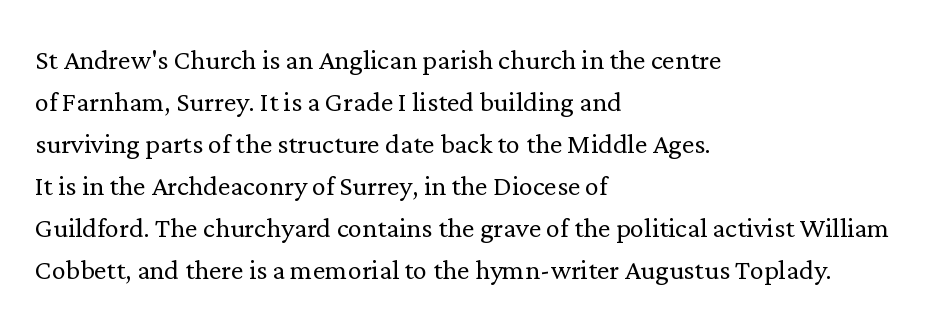
The image shows 35 px light serif type, upright; set left-aligned, line spacing 1.2x, normal letter spacing, not underlined; low stroke contrast and a medium x-height.
